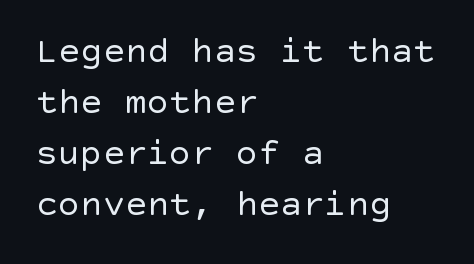
{"serif": "no", "italic": "no", "bold": "no", "weight": "regular", "width": "normal", "x_height": "large", "underline": "no", "align": "left", "line_spacing": "normal", "line_spacing_ratio": 1.38, "letter_spacing": "normal", "letter_spacing_em": 0.0, "glyph_px": 37}
